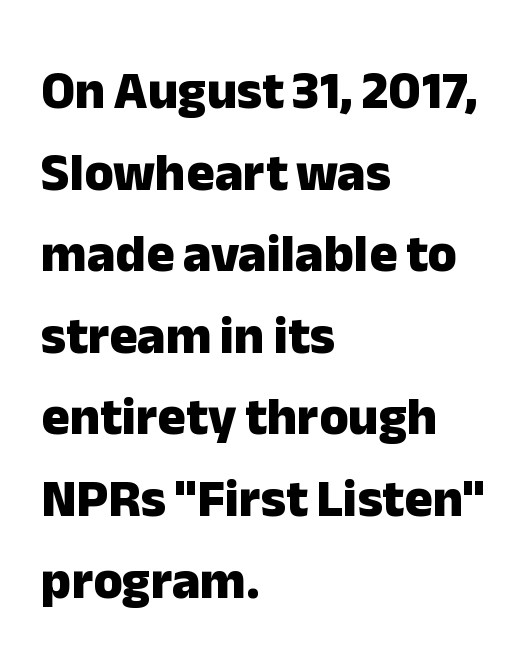
{"serif": "no", "italic": "no", "bold": "yes", "weight": "heavy", "width": "normal", "stroke_contrast": "low", "x_height": "medium", "monospaced": "no", "underline": "no", "align": "left", "line_spacing": "normal", "line_spacing_ratio": 1.54, "letter_spacing": "normal", "letter_spacing_em": 0.0, "glyph_px": 53}
